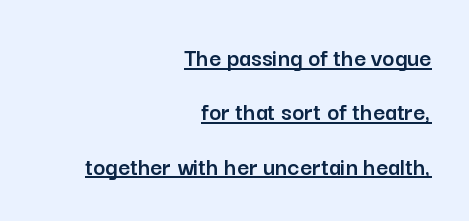
Q: Is the text italic (slanted)? A: No, it is upright.
Q: Is the text underlined? A: Yes.
Q: How is the paragraph aligned? A: Right-aligned.
Q: Is the spacing between letters normal or unusually wide? A: Normal.
Q: Is the spacing between lines tight, normal or loose? A: Loose.
